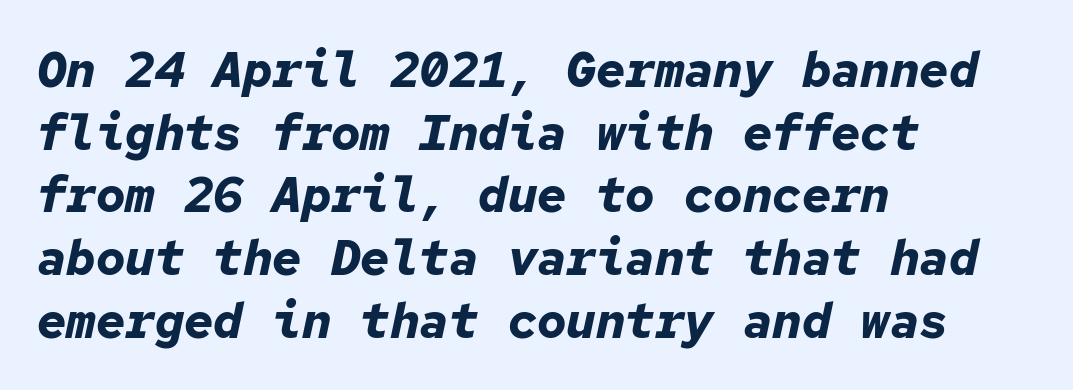
Q: Is the text bold? A: Yes.
Q: Is the text italic (slanted)? A: Yes, it leans right by about 12 degrees.
Q: Is the text underlined? A: No.
Q: How is the paragraph aligned? A: Left-aligned.
Q: Is the spacing between letters normal or unusually wide? A: Normal.
Q: Is the spacing between lines tight, normal or loose? A: Normal.
Q: Width (condensed, normal, or wide)? A: Normal.
Q: Stroke contrast? A: Low.
Q: x-height? A: Medium.
Q: Monospaced? A: Yes.
